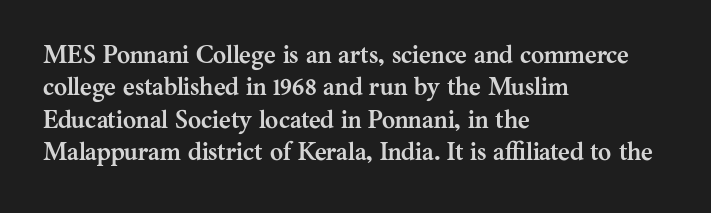
Q: Is the text bold? A: Yes.
Q: Is the text italic (slanted)? A: No, it is upright.
Q: Is the text underlined? A: No.
Q: How is the paragraph aligned? A: Left-aligned.
Q: Is the spacing between letters normal or unusually wide? A: Normal.
Q: Is the spacing between lines tight, normal or loose? A: Normal.
